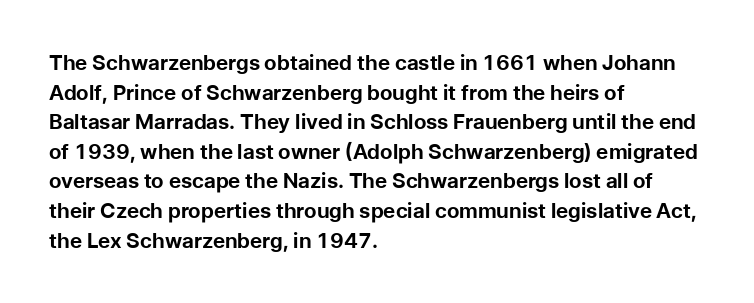
Q: Is the text bold? A: Yes.
Q: Is the text italic (slanted)? A: No, it is upright.
Q: Is the text underlined? A: No.
Q: How is the paragraph aligned? A: Left-aligned.
Q: Is the spacing between letters normal or unusually wide? A: Normal.
Q: Is the spacing between lines tight, normal or loose? A: Normal.
